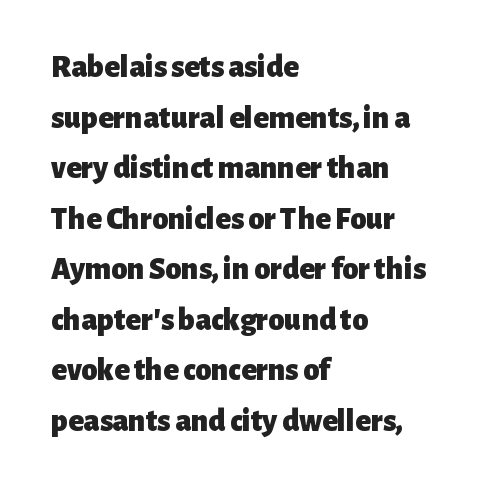
{"serif": "no", "italic": "no", "bold": "yes", "weight": "heavy", "width": "normal", "stroke_contrast": "low", "x_height": "medium", "monospaced": "no", "underline": "no", "align": "left", "line_spacing": "normal", "line_spacing_ratio": 1.58, "letter_spacing": "normal", "letter_spacing_em": 0.0, "glyph_px": 32}
